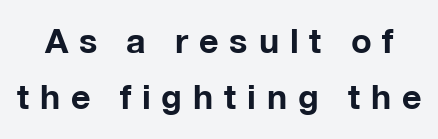
Q: Is the text bold? A: Yes.
Q: Is the text italic (slanted)? A: No, it is upright.
Q: Is the typeface a serif or a sans-serif typeface? A: Sans-serif.
Q: Is the text underlined? A: No.
Q: Is the spacing between letters normal or unusually wide? A: Unusually wide.
Q: Is the spacing between lines tight, normal or loose? A: Normal.
Q: Width (condensed, normal, or wide)? A: Normal.
Q: Stroke contrast? A: Low.
Q: x-height? A: Medium.
Q: Monospaced? A: No.
